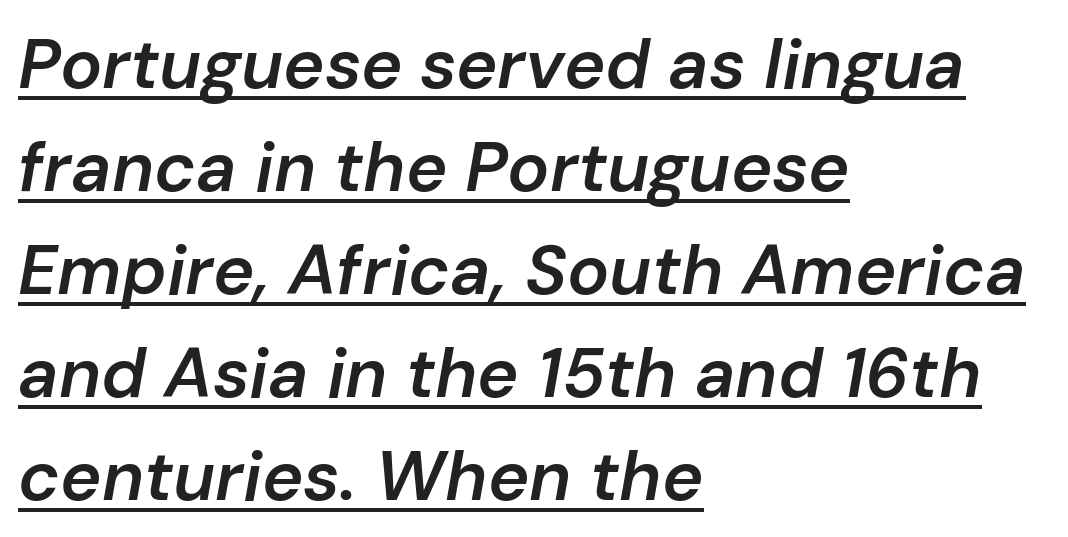
The image shows 70 px semibold type, italic (leaning right); set left-aligned, normal line spacing (1.47x), normal letter spacing, underlined; low stroke contrast and a medium x-height.
